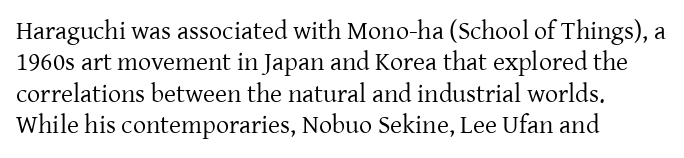
What stands out about the letter spacing? Nothing — it is the standard amount. The rendering anchors every line to the left-hand side. A light-to-regular cut is what we see here. Ordinary non-slanted type is in use.
